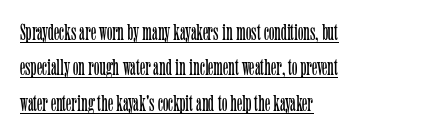
{"italic": "no", "bold": "no", "underline": "yes", "align": "left", "line_spacing": "normal", "line_spacing_ratio": 1.54, "letter_spacing": "normal", "letter_spacing_em": 0.0, "glyph_px": 23}
